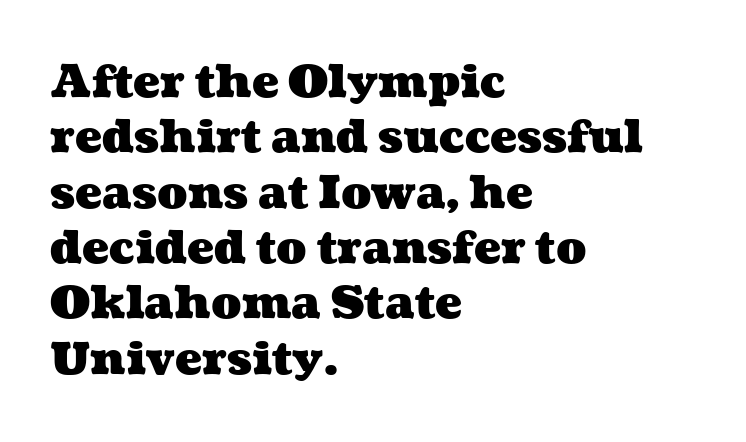
{"bold": "yes", "weight": "heavy", "width": "wide", "stroke_contrast": "medium", "x_height": "medium", "monospaced": "no", "underline": "no", "align": "left", "line_spacing_ratio": 1.23, "letter_spacing": "normal", "letter_spacing_em": 0.0, "glyph_px": 45}
